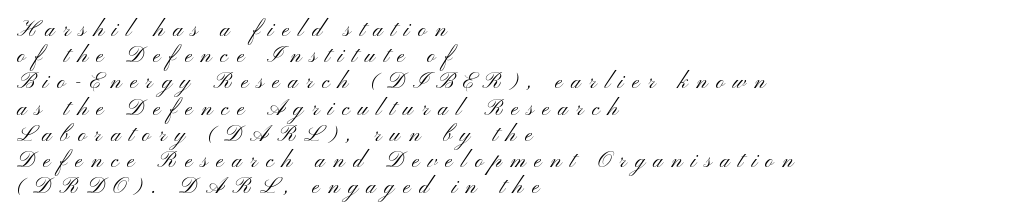
{"bold": "no", "underline": "no", "align": "left", "line_spacing_ratio": 1.19, "letter_spacing": "wide", "letter_spacing_em": 0.4, "glyph_px": 22}
